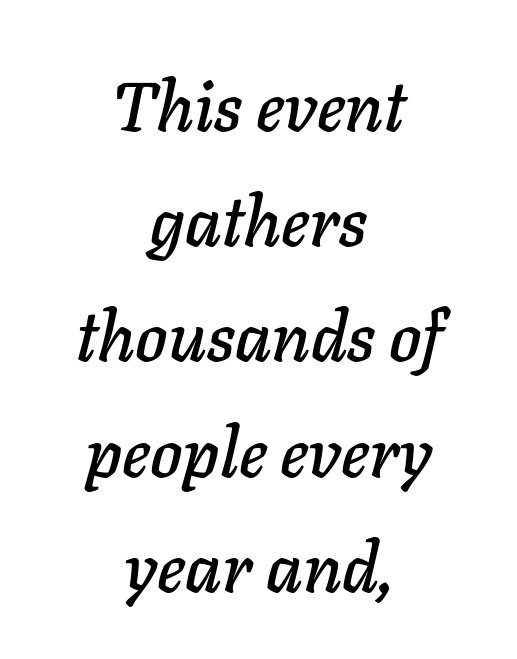
The image shows 69 px text type, italic (leaning right); set centered, normal line spacing (1.67x), normal letter spacing, not underlined; low stroke contrast and a medium x-height.
